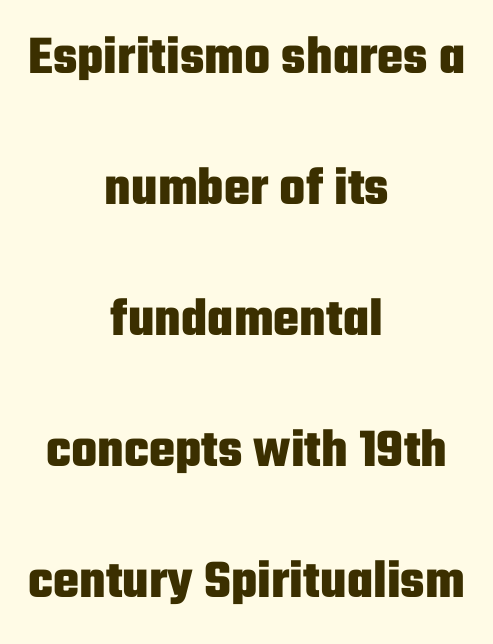
{"serif": "no", "italic": "no", "bold": "yes", "weight": "heavy", "width": "condensed", "stroke_contrast": "low", "x_height": "medium", "monospaced": "no", "underline": "no", "align": "center", "line_spacing": "loose", "line_spacing_ratio": 2.38, "letter_spacing": "normal", "letter_spacing_em": 0.0, "glyph_px": 55}
